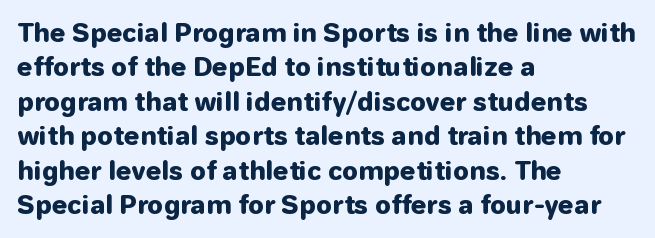
Plain, unruled lines of type. Italic: no, the glyphs are upright roman. The face used here has the dense, thick strokes of a bold. Compared with typical paragraphs, the rows here are spaced about the same. The paragraph has a hard left edge and a soft right edge. Here the glyphs are tracked normally, forming tight word shapes.
